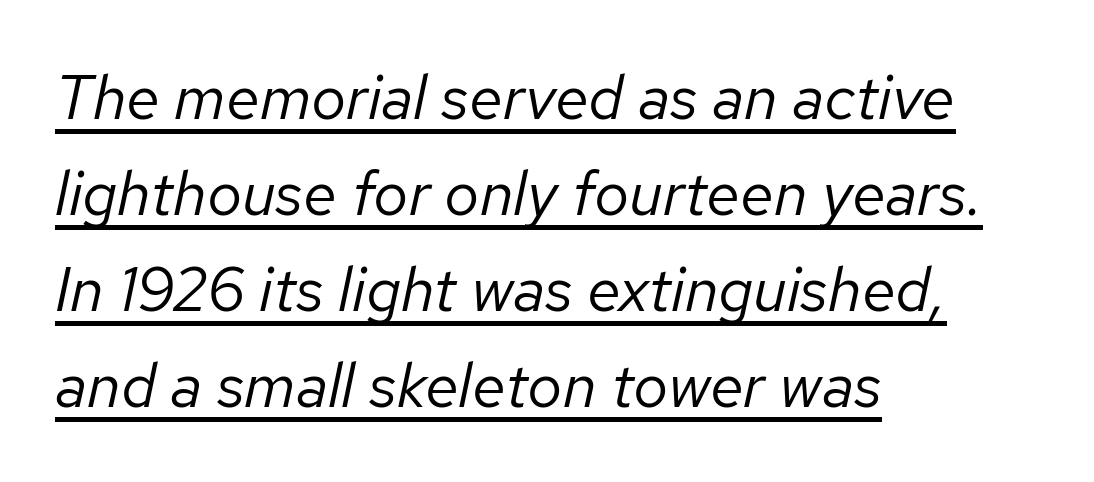
{"italic": "yes", "lean": "right", "slant_degrees": 12, "bold": "no", "weight": "regular", "width": "normal", "stroke_contrast": "low", "x_height": "medium", "monospaced": "no", "underline": "yes", "align": "left", "line_spacing": "normal", "line_spacing_ratio": 1.55, "letter_spacing": "normal", "letter_spacing_em": 0.0, "glyph_px": 62}
